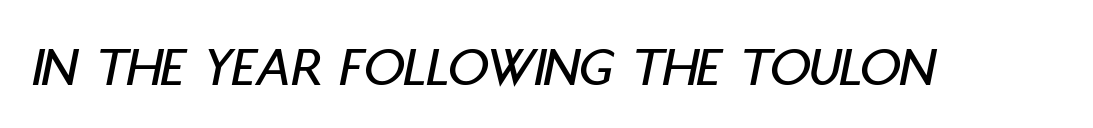
Q: Is the text italic (slanted)? A: Yes, it leans right by about 11 degrees.
Q: Is the text underlined? A: No.
Q: Is the spacing between letters normal or unusually wide? A: Normal.
Q: Width (condensed, normal, or wide)? A: Condensed.
Q: Stroke contrast? A: Low.
Q: x-height? A: Large.
Q: Monospaced? A: No.
